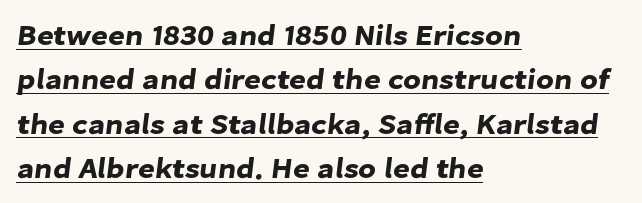
The image shows 29 px sans-serif type; set left-aligned, normal line spacing (1.53x), normal letter spacing, underlined; low stroke contrast and a medium x-height.
